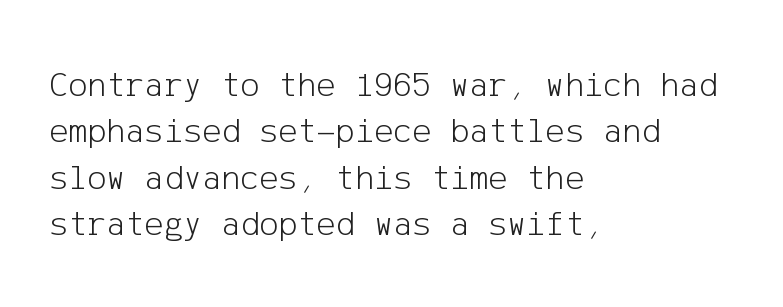
{"serif": "no", "italic": "no", "bold": "no", "weight": "light", "width": "normal", "stroke_contrast": "low", "x_height": "medium", "underline": "no", "align": "left", "line_spacing": "normal", "line_spacing_ratio": 1.29, "letter_spacing": "normal", "letter_spacing_em": 0.0, "glyph_px": 36}
